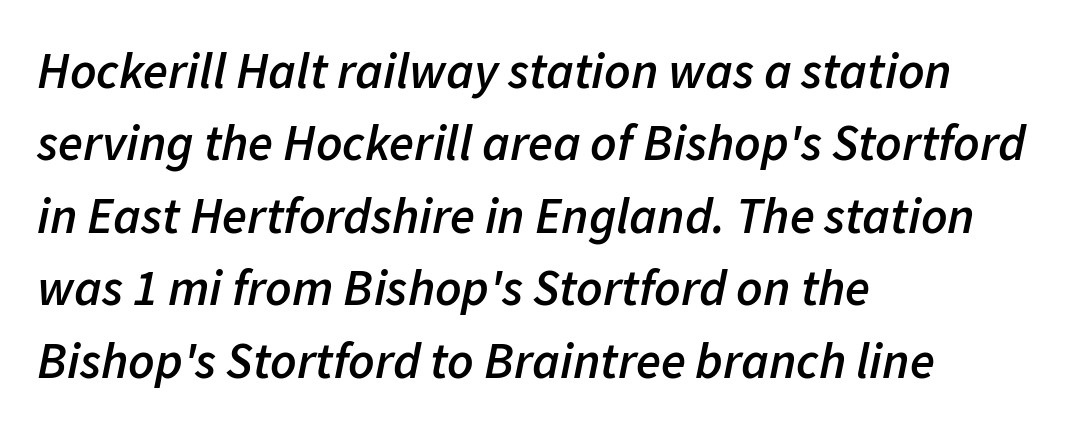
The block of text has a typical density, with ordinary space between rows. Slightly chunky letters — semibold, I'd say, not full bold. Reading down the block, your eye returns to a fixed left position each line. This is oblique type, the kind used for emphasis or titles. The words here are not underlined.
